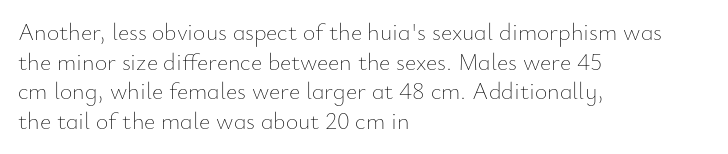
{"italic": "no", "bold": "no", "underline": "no", "align": "left", "line_spacing_ratio": 1.23, "letter_spacing": "normal", "letter_spacing_em": 0.0, "glyph_px": 24}
